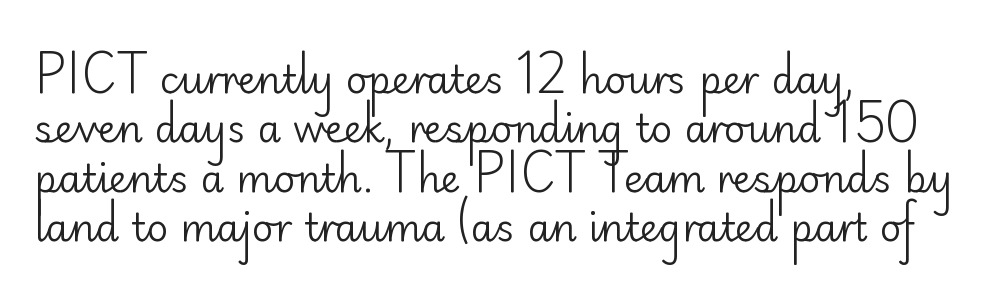
The image shows 38 px regular-weight sans-serif type, upright; set left-aligned, normal line spacing (1.3x), normal letter spacing, not underlined; low stroke contrast and a small x-height.
